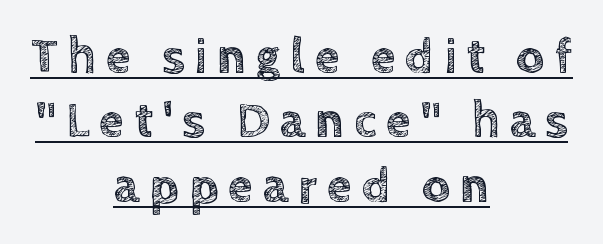
The image shows 50 px text type, upright; set centered, normal line spacing (1.29x), unusually wide letter spacing (+0.2 em), underlined; a large x-height.
